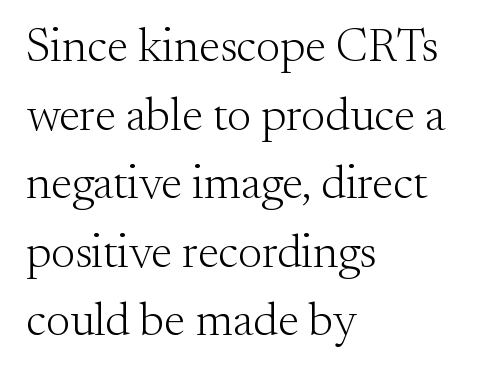
{"serif": "yes", "italic": "no", "bold": "no", "weight": "light", "width": "normal", "stroke_contrast": "medium", "x_height": "small", "monospaced": "no", "underline": "no", "align": "left", "line_spacing": "normal", "line_spacing_ratio": 1.46, "letter_spacing": "normal", "letter_spacing_em": 0.0, "glyph_px": 47}
